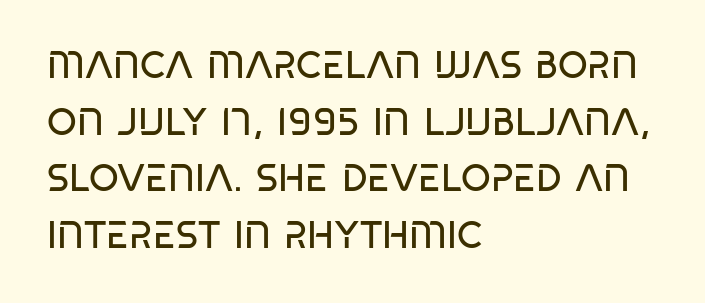
Q: Is the text bold? A: No.
Q: Is the text italic (slanted)? A: No, it is upright.
Q: Is the typeface a serif or a sans-serif typeface? A: Sans-serif.
Q: Is the text underlined? A: No.
Q: How is the paragraph aligned? A: Left-aligned.
Q: Is the spacing between letters normal or unusually wide? A: Normal.
Q: Is the spacing between lines tight, normal or loose? A: Normal.
Q: Width (condensed, normal, or wide)? A: Condensed.
Q: Stroke contrast? A: Low.
Q: x-height? A: Large.
Q: Monospaced? A: No.
